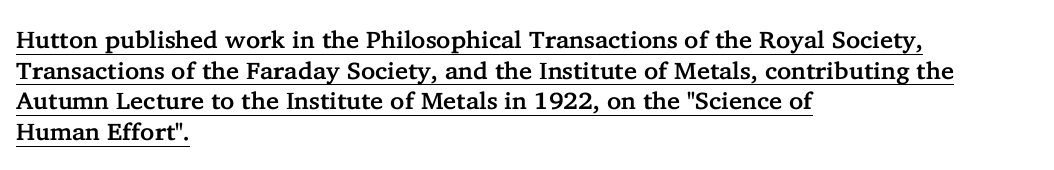
{"italic": "no", "underline": "yes", "align": "left", "line_spacing": "normal", "line_spacing_ratio": 1.28, "letter_spacing": "normal", "letter_spacing_em": 0.0, "glyph_px": 24}
